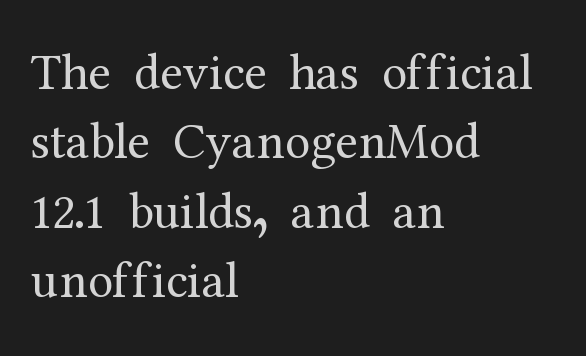
Nothing unusual about the tracking: characters are spaced as the font intends. Decoration check: the copy has no underline. Each line starts at the same left margin while the right side varies. No letter is thick-stroked: the sample isn't bold.
